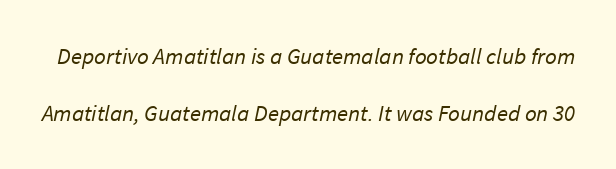
{"bold": "no", "underline": "no", "line_spacing": "loose", "line_spacing_ratio": 2.46, "letter_spacing": "normal", "letter_spacing_em": 0.0, "glyph_px": 23}
